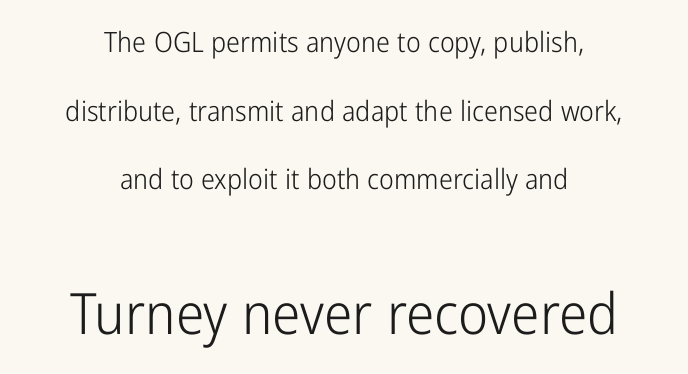
{"serif": "no", "italic": "no", "bold": "no", "weight": "light", "width": "condensed", "stroke_contrast": "low", "x_height": "medium", "monospaced": "no", "underline": "no", "align": "center", "line_spacing": "loose", "line_spacing_ratio": 2.45, "letter_spacing": "normal", "letter_spacing_em": 0.0, "larger_block": "second", "size_ratio": 2.04, "glyph_px": 57}
